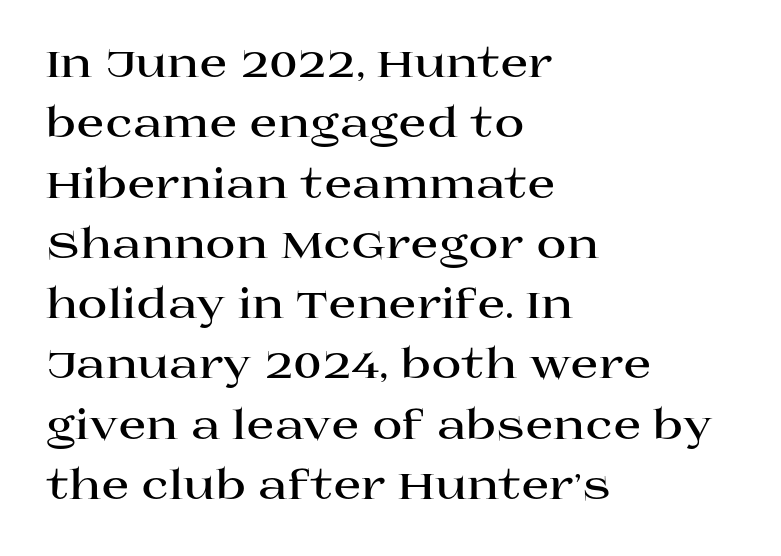
The image shows 41 px bold, wide serif type, upright; set left-aligned, normal line spacing (1.47x), normal letter spacing, not underlined; high stroke contrast and a large x-height.
